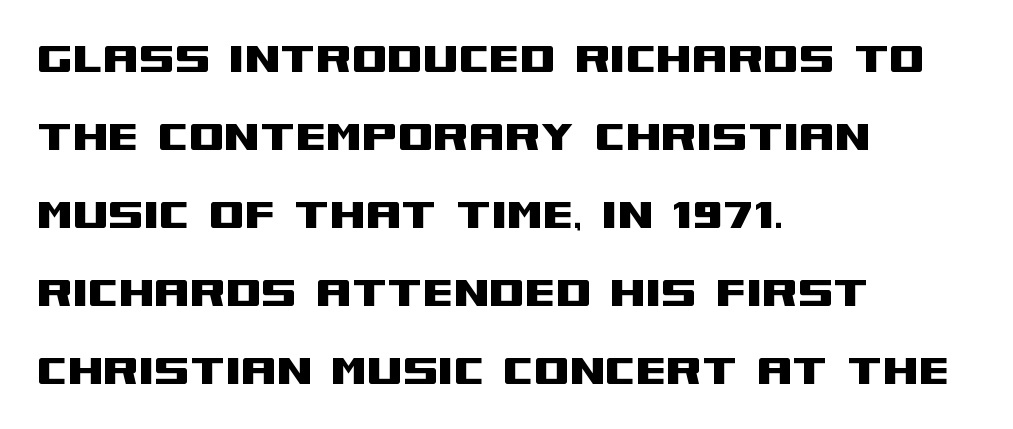
{"serif": "no", "italic": "no", "width": "wide", "stroke_contrast": "medium", "x_height": "large", "monospaced": "no", "underline": "no", "align": "left", "line_spacing": "normal", "line_spacing_ratio": 1.53, "letter_spacing": "normal", "letter_spacing_em": 0.0, "glyph_px": 51}
